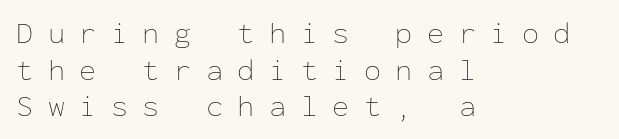
The image shows 31 px thin type, upright, monospaced; set left-aligned, line spacing 1.18x, unusually wide letter spacing (+0.47 em), not underlined; low stroke contrast and a medium x-height.
